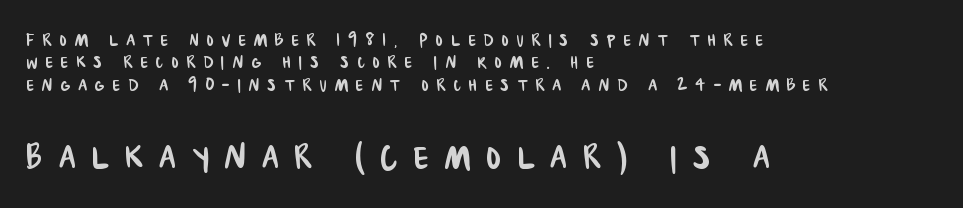
{"serif": "no", "width": "condensed", "stroke_contrast": "low", "x_height": "large", "monospaced": "no", "underline": "no", "align": "left", "line_spacing": "tight", "line_spacing_ratio": 1.02, "letter_spacing": "wide", "letter_spacing_em": 0.36, "larger_block": "second", "size_ratio": 2.0, "glyph_px": 44}
